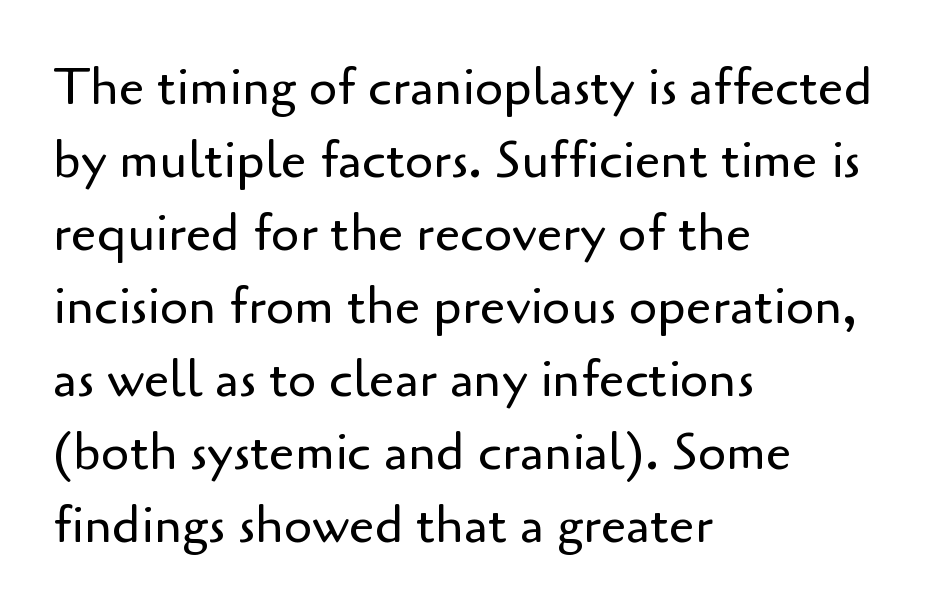
{"serif": "no", "italic": "no", "bold": "no", "weight": "regular", "width": "normal", "stroke_contrast": "low", "x_height": "small", "monospaced": "no", "underline": "no", "align": "left", "line_spacing": "normal", "line_spacing_ratio": 1.43, "letter_spacing": "normal", "letter_spacing_em": 0.0, "glyph_px": 51}
